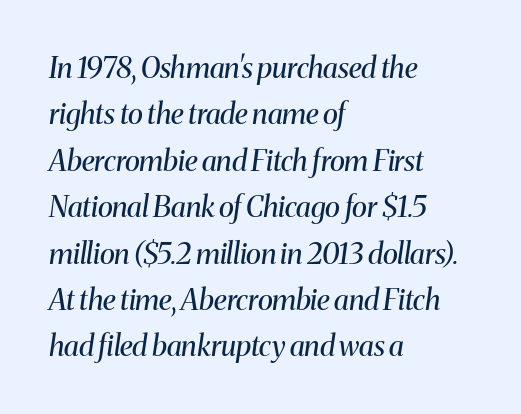
The image shows 29 px regular-weight serif type, italic (leaning right); set left-aligned, normal line spacing (1.6x), normal letter spacing, not underlined; medium stroke contrast and a medium x-height.
